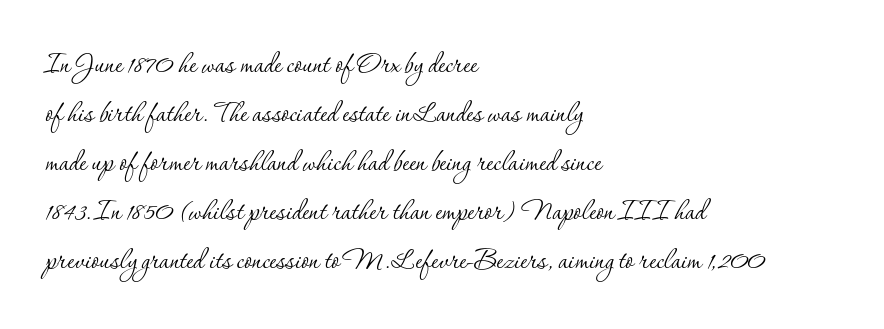
The image shows 35 px thin serif type; set left-aligned, normal line spacing (1.4x), normal letter spacing, not underlined; low stroke contrast and a small x-height.
